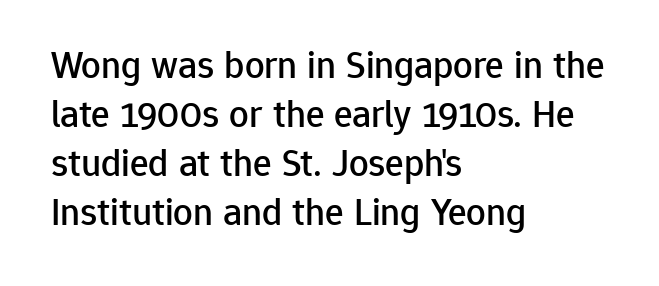
Q: Is the text italic (slanted)? A: No, it is upright.
Q: Is the typeface a serif or a sans-serif typeface? A: Sans-serif.
Q: Is the text underlined? A: No.
Q: How is the paragraph aligned? A: Left-aligned.
Q: Is the spacing between letters normal or unusually wide? A: Normal.
Q: Is the spacing between lines tight, normal or loose? A: Normal.
Q: Width (condensed, normal, or wide)? A: Normal.
Q: Stroke contrast? A: Low.
Q: x-height? A: Medium.
Q: Monospaced? A: No.
